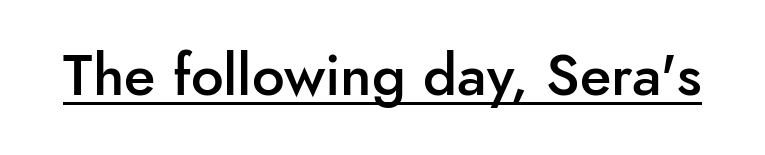
{"serif": "no", "italic": "no", "bold": "semi", "weight": "semibold", "width": "normal", "stroke_contrast": "low", "x_height": "small", "monospaced": "no", "underline": "yes", "letter_spacing": "normal", "letter_spacing_em": 0.0, "glyph_px": 58}
